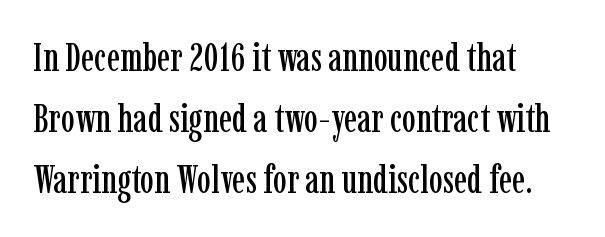
{"serif": "yes", "italic": "no", "width": "condensed", "stroke_contrast": "low", "x_height": "medium", "monospaced": "no", "underline": "no", "align": "left", "line_spacing": "normal", "line_spacing_ratio": 1.57, "letter_spacing": "normal", "letter_spacing_em": 0.0, "glyph_px": 39}
